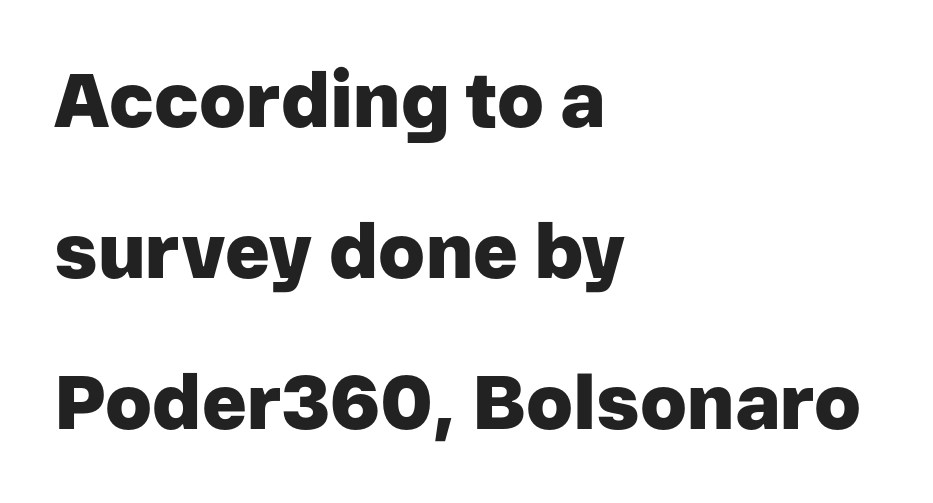
Q: Is the text bold? A: Yes.
Q: Is the text italic (slanted)? A: No, it is upright.
Q: Is the typeface a serif or a sans-serif typeface? A: Sans-serif.
Q: Is the text underlined? A: No.
Q: How is the paragraph aligned? A: Left-aligned.
Q: Is the spacing between letters normal or unusually wide? A: Normal.
Q: Is the spacing between lines tight, normal or loose? A: Loose.
Q: Width (condensed, normal, or wide)? A: Normal.
Q: Stroke contrast? A: Low.
Q: x-height? A: Medium.
Q: Monospaced? A: No.
